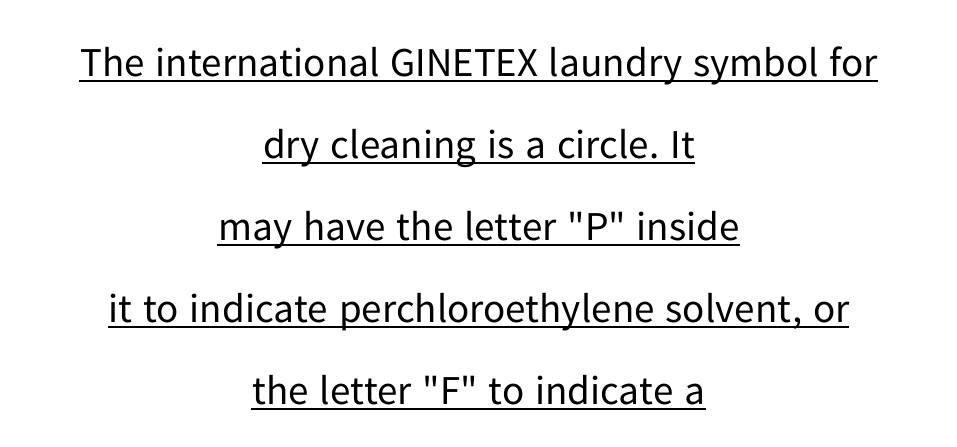
Q: Is the text bold? A: No.
Q: Is the text italic (slanted)? A: No, it is upright.
Q: Is the typeface a serif or a sans-serif typeface? A: Sans-serif.
Q: Is the text underlined? A: Yes.
Q: How is the paragraph aligned? A: Centered.
Q: Is the spacing between letters normal or unusually wide? A: Normal.
Q: Is the spacing between lines tight, normal or loose? A: Loose.
Q: Width (condensed, normal, or wide)? A: Normal.
Q: Stroke contrast? A: Low.
Q: x-height? A: Medium.
Q: Monospaced? A: No.
